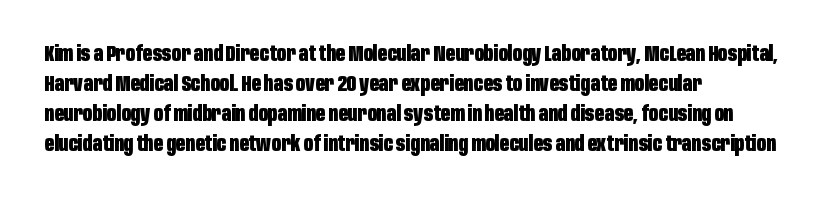
{"italic": "no", "bold": "yes", "underline": "no", "align": "left", "line_spacing": "normal", "line_spacing_ratio": 1.43, "letter_spacing": "normal", "letter_spacing_em": 0.0, "glyph_px": 21}
